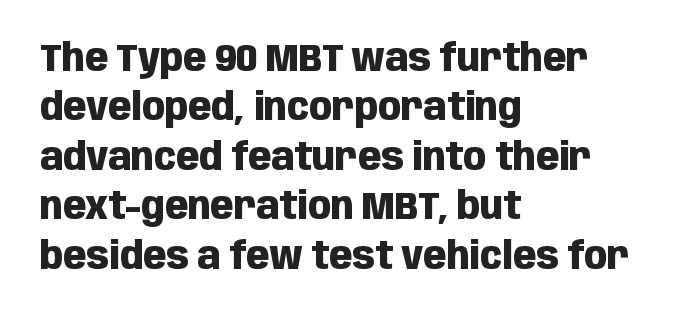
Each glyph is drawn with heavy, bold strokes. This sample uses plain, unmodified letter spacing. Regarding leading, the lines here are spaced in the standard way. Spacing verdict: proportional, widths tailored to each character.
